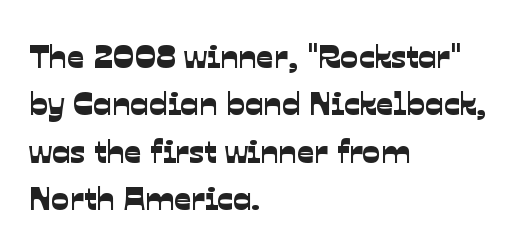
The typesetter chose a ragged-right arrangement here. Summary of vertical rhythm: regular, with standard interline spacing. Each row of text sits above clean, open space. I'd call this a sans setting — the letters go barefoot. This sample has the flowing, uneven cadence of proportional lettering. Nothing unusual about the tracking: characters are spaced as the font intends.
